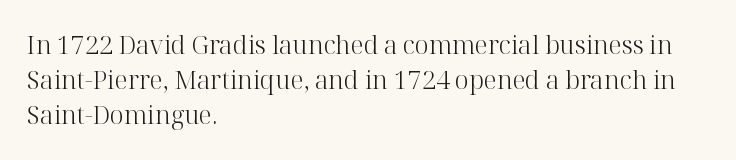
{"italic": "no", "bold": "no", "underline": "no", "align": "left", "line_spacing": "normal", "line_spacing_ratio": 1.41, "letter_spacing": "normal", "letter_spacing_em": 0.0, "glyph_px": 25}
